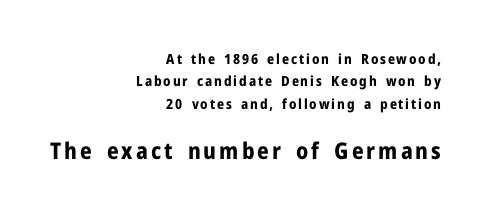
The image shows 23 px bold type, upright; set right-aligned, normal line spacing (1.59x), not underlined; the second (bottom) block is 1.64x larger.
